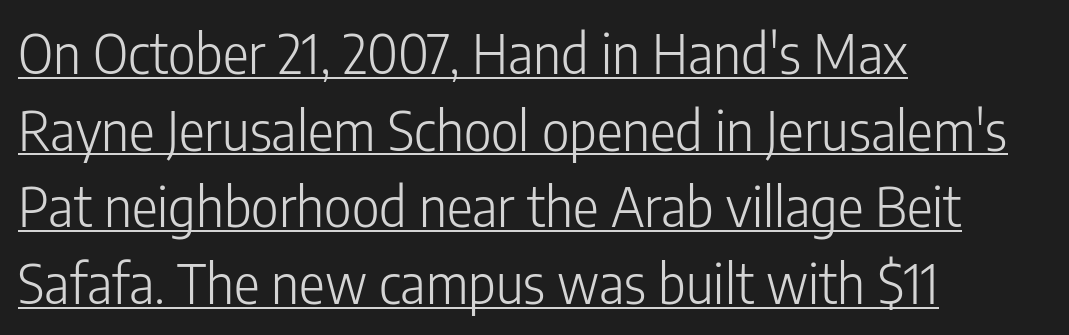
The strokes carry an ordinary text weight at most. The lines sit at an ordinary, default distance from one another. A roman cut, with each character standing at attention. Compared with typical body copy, the letter spacing here is the same. The face used here is a sans, in the tradition of grotesques and geometrics.
